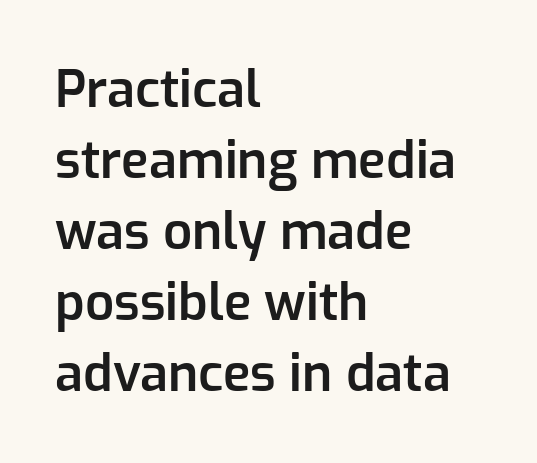
The image shows 51 px semibold sans-serif type, upright; set left-aligned, normal line spacing (1.39x), normal letter spacing, not underlined; low stroke contrast and a medium x-height.
